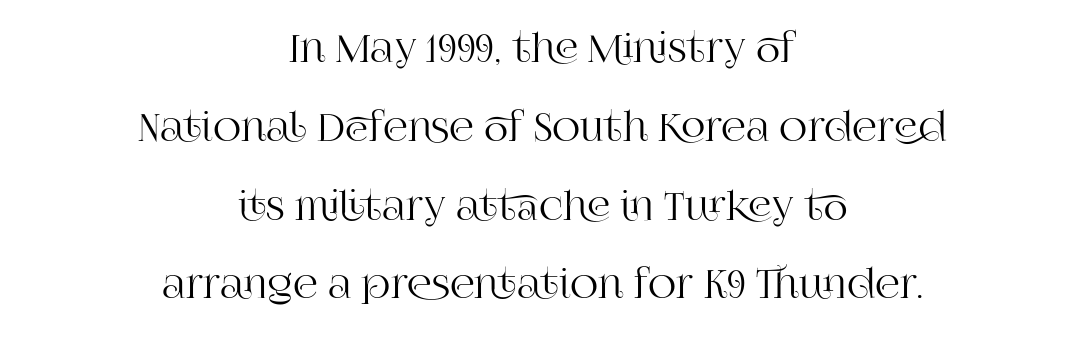
Here the designer chose a conventional face with non-uniform glyph widths. Upright lettering throughout. In terms of letterform style, serifs are clearly present. A typesetter would call this leading open, well beyond the default. The lines in this sample share a center point and differ in where they start and stop. Students, note that the glyphs here touch the page at normal intervals.
